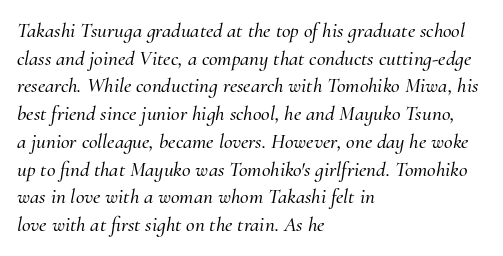
The image shows 21 px text type, italic (leaning right); set left-aligned, normal line spacing (1.32x), normal letter spacing, not underlined.
